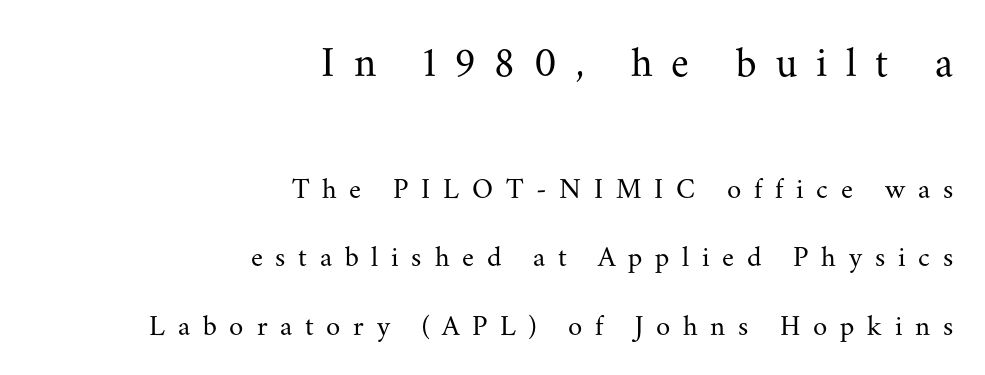
{"serif": "yes", "italic": "no", "bold": "no", "weight": "regular", "width": "normal", "stroke_contrast": "medium", "x_height": "small", "monospaced": "no", "underline": "no", "align": "right", "line_spacing": "loose", "line_spacing_ratio": 2.36, "letter_spacing": "wide", "letter_spacing_em": 0.44, "larger_block": "first", "size_ratio": 1.48, "glyph_px": 43}
